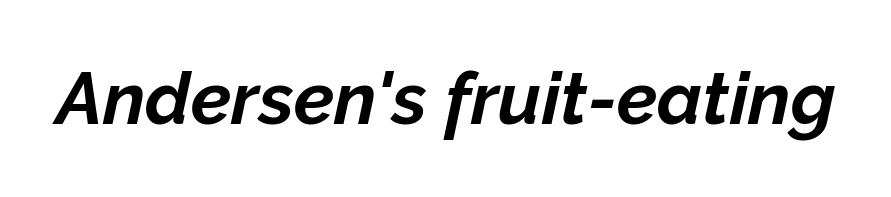
Q: Is the text bold? A: Yes.
Q: Is the text italic (slanted)? A: Yes, it leans right by about 12 degrees.
Q: Is the text underlined? A: No.
Q: Is the spacing between letters normal or unusually wide? A: Normal.
Q: Width (condensed, normal, or wide)? A: Normal.
Q: Stroke contrast? A: Low.
Q: x-height? A: Medium.
Q: Monospaced? A: No.
